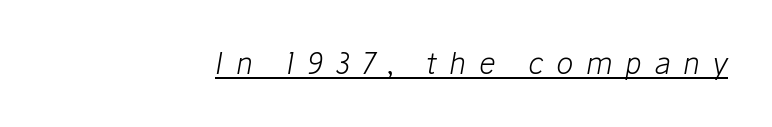
Observe the lean: these are italic letterforms. The cut favours lightness, reaching ordinary text weight at its darkest. Varying glyph widths throughout — classic text-font behaviour. The tracking reads as deliberately expanded to a designer's eye. Is there an underline? Yes — a line sits under the letters.
